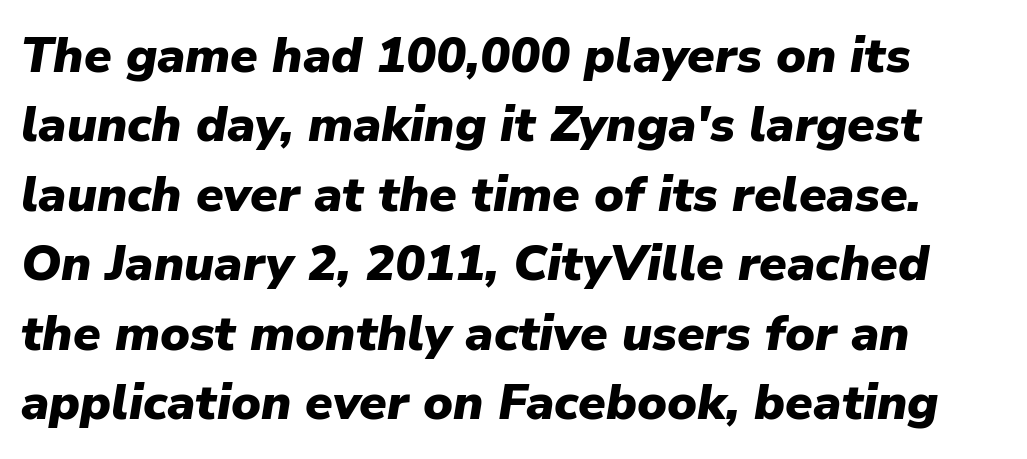
{"italic": "yes", "lean": "right", "slant_degrees": 9, "bold": "yes", "weight": "heavy", "width": "normal", "stroke_contrast": "low", "x_height": "medium", "monospaced": "no", "underline": "no", "line_spacing": "normal", "line_spacing_ratio": 1.39, "letter_spacing": "normal", "letter_spacing_em": 0.0, "glyph_px": 50}
